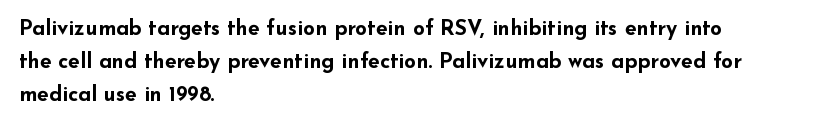
{"italic": "no", "bold": "yes", "underline": "no", "align": "left", "line_spacing": "normal", "line_spacing_ratio": 1.56, "letter_spacing": "normal", "letter_spacing_em": 0.0, "glyph_px": 21}
